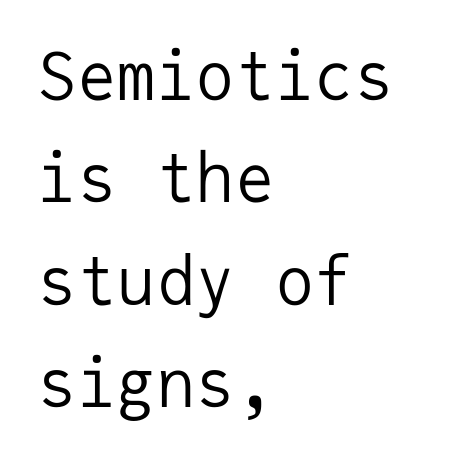
Think of a typewriter: that constant character pitch is what you see here. Each new line begins a customary step beneath the previous one. Nothing sits at the stroke ends, so this counts as sans-serif. Style check: upright.
